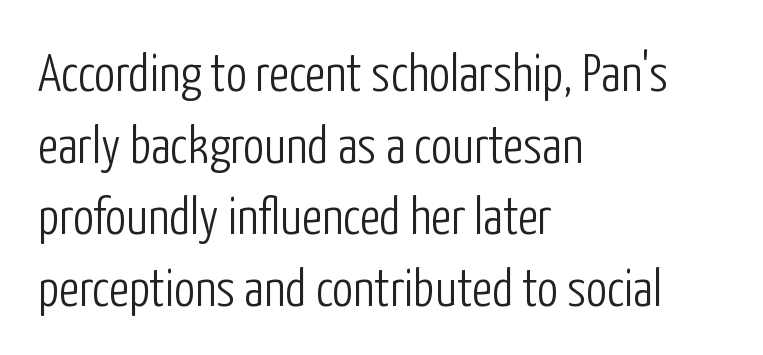
Is this a fixed-width face? No — the glyphs have proportional, varying widths. The face used here is rendered with its standard letterfit. Reading down the column, the eye jumps a familiar distance to each next line. Posture: straight, roman, zero tilt. Lines of text with bare space underneath. Caption: face not bold, strokes unweighted.
